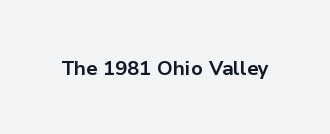
Q: Is the text bold? A: Yes.
Q: Is the text italic (slanted)? A: No, it is upright.
Q: Is the text underlined? A: No.
Q: Is the spacing between letters normal or unusually wide? A: Normal.
